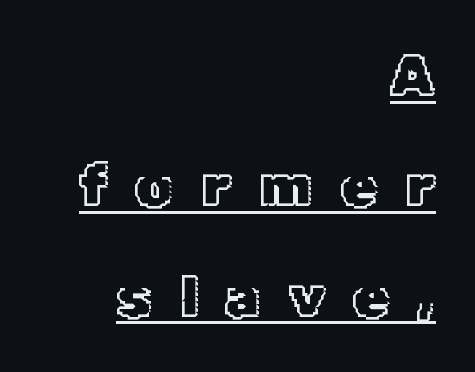
The image shows 59 px text type, upright; set right-aligned, line spacing 1.87x, unusually wide letter spacing (+0.46 em), underlined; a medium x-height.
